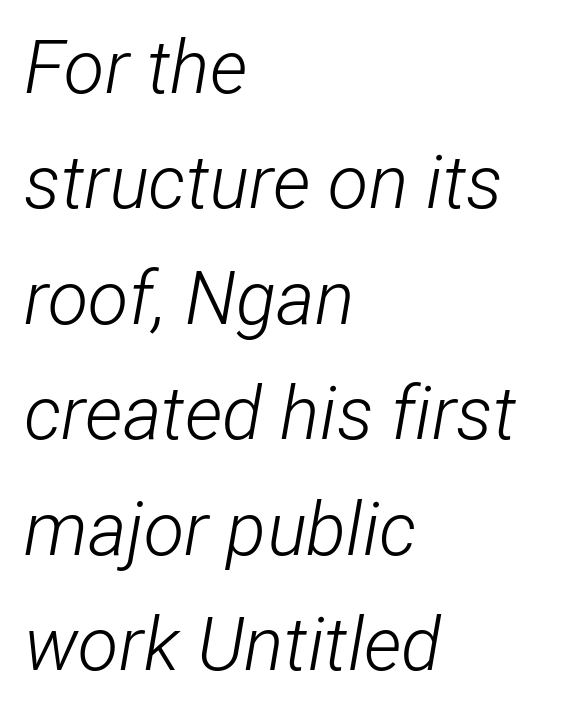
The image shows 74 px light, condensed type, italic (leaning right); set left-aligned, normal line spacing (1.56x), normal letter spacing, not underlined; low stroke contrast and a medium x-height.
